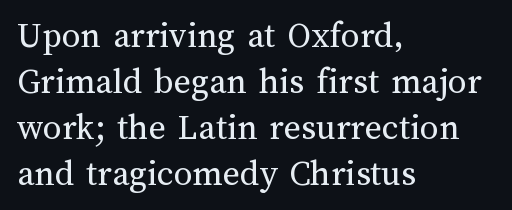
The image shows 37 px regular-weight type, upright; set left-aligned, line spacing 1.24x, normal letter spacing, not underlined; medium stroke contrast and a medium x-height.
